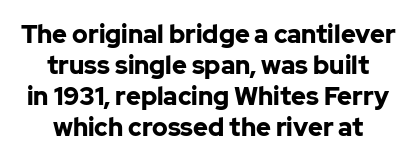
Is the type bold? Yes — the strokes are clearly thick and heavy. In terms of letterspacing, this is plain default setting. Rule under the text: the space is simply empty. Style check: upright. This sample is center-justified, so both line endings float freely.
